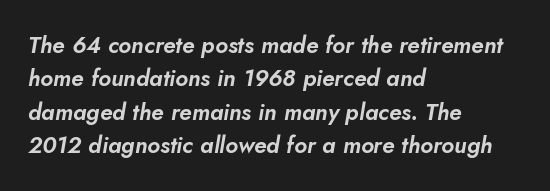
{"italic": "yes", "lean": "right", "slant_degrees": 5, "underline": "no", "align": "left", "line_spacing": "normal", "line_spacing_ratio": 1.45, "letter_spacing": "normal", "letter_spacing_em": 0.0, "glyph_px": 23}
